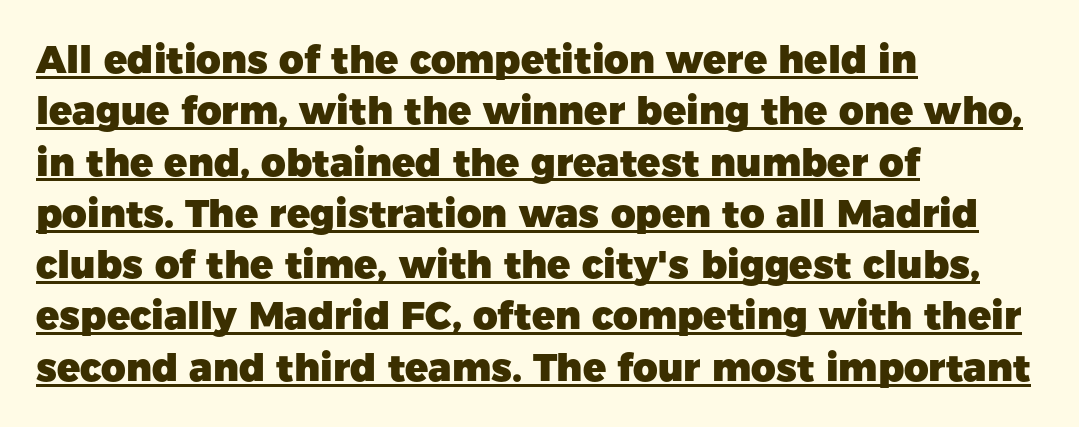
Q: Is the text bold? A: Yes.
Q: Is the text italic (slanted)? A: No, it is upright.
Q: Is the typeface a serif or a sans-serif typeface? A: Sans-serif.
Q: Is the text underlined? A: Yes.
Q: How is the paragraph aligned? A: Left-aligned.
Q: Is the spacing between letters normal or unusually wide? A: Normal.
Q: Is the spacing between lines tight, normal or loose? A: Normal.
Q: Width (condensed, normal, or wide)? A: Normal.
Q: Stroke contrast? A: Low.
Q: x-height? A: Medium.
Q: Monospaced? A: No.
